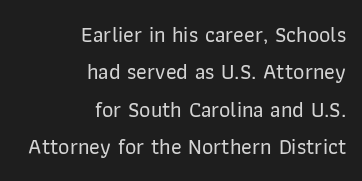
Q: Is the text italic (slanted)? A: No, it is upright.
Q: Is the text underlined? A: No.
Q: How is the paragraph aligned? A: Right-aligned.
Q: Is the spacing between letters normal or unusually wide? A: Normal.
Q: Is the spacing between lines tight, normal or loose? A: Normal.
